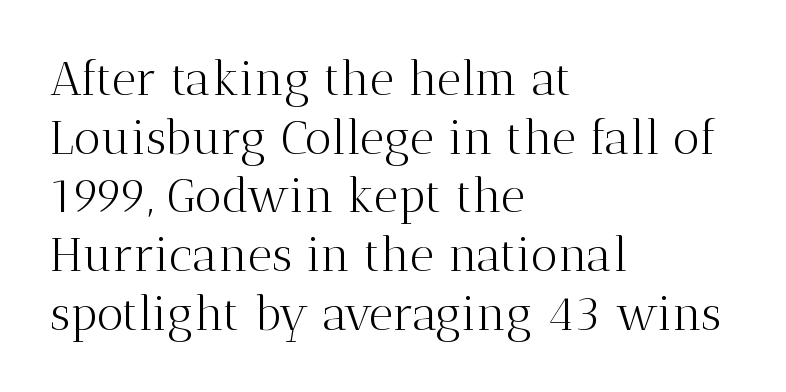
The image shows 47 px light serif type, upright; set left-aligned, normal line spacing (1.25x), normal letter spacing, not underlined; medium stroke contrast and a medium x-height.
